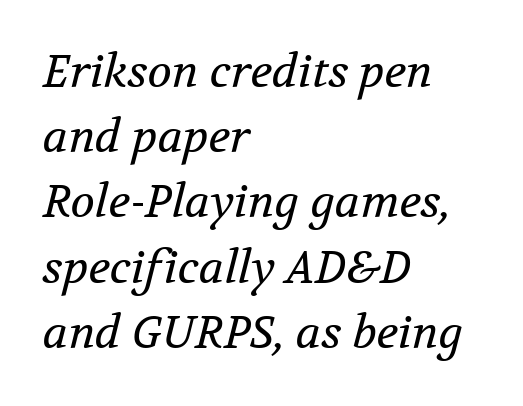
The lines in this sample share a left origin and differ only in where they stop. Caption: face not bold, strokes unweighted. The passage shown stacks its lines at a standard gap. Observe the lean: these are italic letterforms. Character widths vary here, with narrow letters taking less room than wide ones. Tracking value appears to be zero — textbook default spacing.
